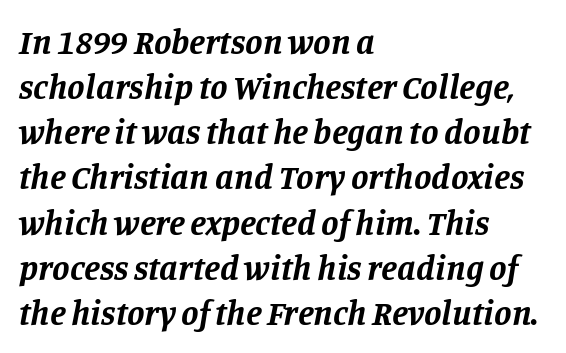
The face used here is proportionally spaced, like ordinary book or web type. In terms of letterform style, serifs are clearly present. The text carries the slant typical of an italic or oblique font. Typeset ragged right — the left edge is the straight one. Any mark beneath the type? The region is blank.
